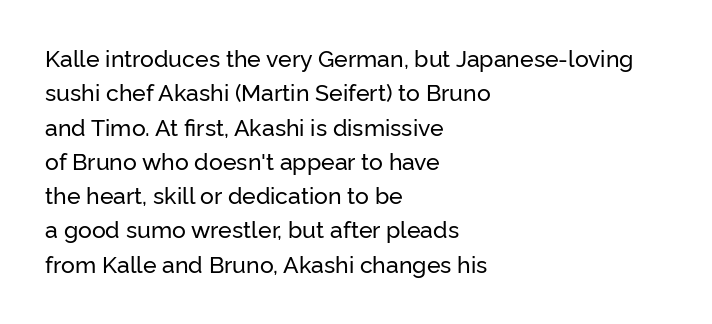
If you drew a ruler down the left edge, every line would touch it. Any mark beneath the type? The region is blank. Vertical spacing — default. It's the straight-up-and-down kind of type.
